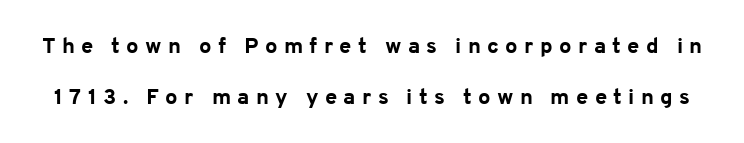
{"italic": "no", "bold": "yes", "underline": "no", "line_spacing": "loose", "line_spacing_ratio": 2.34, "letter_spacing": "wide", "letter_spacing_em": 0.29, "glyph_px": 22}
